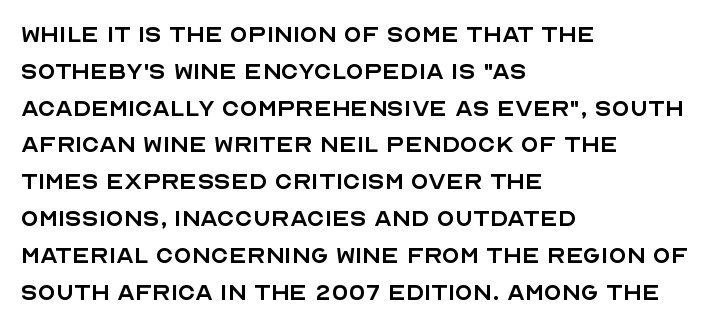
Q: Is the text bold? A: No.
Q: Is the text italic (slanted)? A: No, it is upright.
Q: Is the typeface a serif or a sans-serif typeface? A: Sans-serif.
Q: Is the text underlined? A: No.
Q: How is the paragraph aligned? A: Left-aligned.
Q: Is the spacing between letters normal or unusually wide? A: Normal.
Q: Is the spacing between lines tight, normal or loose? A: Normal.
Q: Width (condensed, normal, or wide)? A: Normal.
Q: x-height? A: Large.
Q: Monospaced? A: No.
